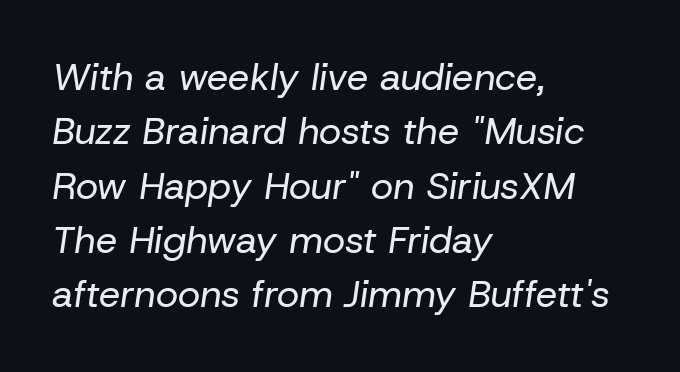
{"italic": "yes", "lean": "right", "slant_degrees": 8, "bold": "no", "weight": "regular", "width": "normal", "stroke_contrast": "low", "x_height": "medium", "monospaced": "no", "underline": "no", "align": "left", "line_spacing": "normal", "line_spacing_ratio": 1.43, "letter_spacing": "normal", "letter_spacing_em": 0.0, "glyph_px": 38}
